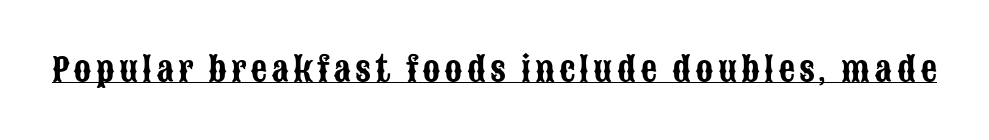
It's the straight-up-and-down kind of type. The font family rendered here belongs to the sans-serif group. This sample has the flowing, uneven cadence of proportional lettering. Has an underline been added? It has.
